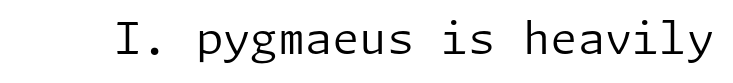
{"serif": "no", "italic": "no", "bold": "no", "weight": "regular", "width": "normal", "stroke_contrast": "low", "x_height": "medium", "underline": "no", "letter_spacing": "normal", "letter_spacing_em": 0.0, "glyph_px": 44}
